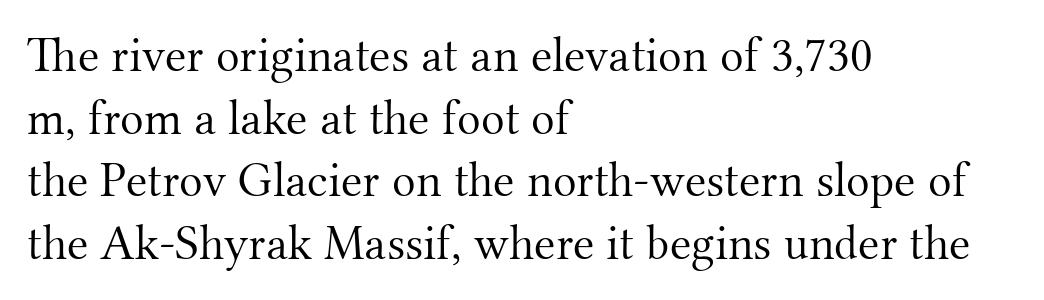
The image shows 49 px light serif type, upright; set left-aligned, normal line spacing (1.28x), normal letter spacing, not underlined; medium stroke contrast and a small x-height.
